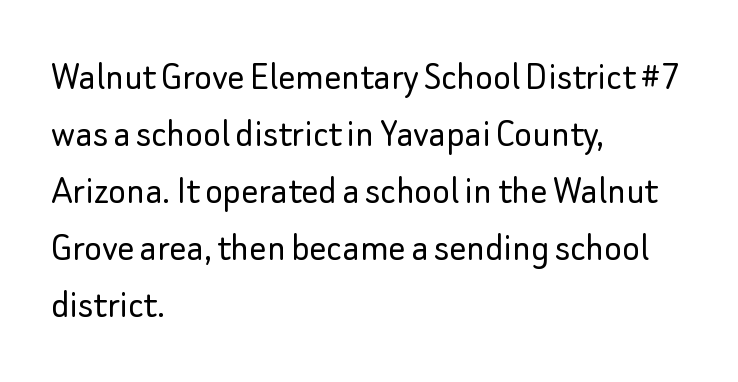
Q: Is the text bold? A: No.
Q: Is the text italic (slanted)? A: No, it is upright.
Q: Is the typeface a serif or a sans-serif typeface? A: Sans-serif.
Q: Is the text underlined? A: No.
Q: How is the paragraph aligned? A: Left-aligned.
Q: Is the spacing between letters normal or unusually wide? A: Normal.
Q: Is the spacing between lines tight, normal or loose? A: Normal.
Q: Width (condensed, normal, or wide)? A: Normal.
Q: Stroke contrast? A: Low.
Q: x-height? A: Small.
Q: Monospaced? A: No.
